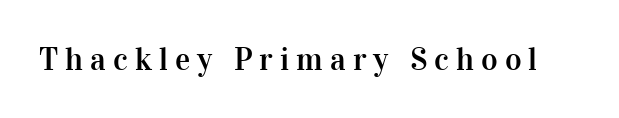
The image shows 32 px serif type, upright; set unusually wide letter spacing (+0.22 em), not underlined; high stroke contrast and a medium x-height.
